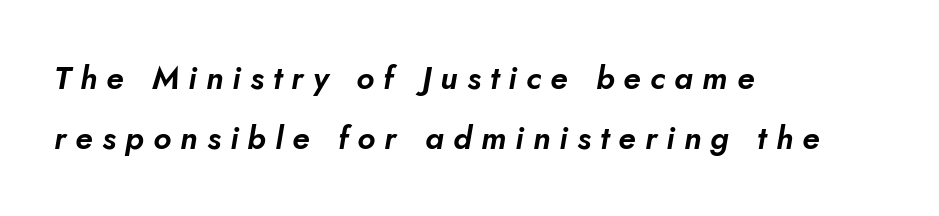
The image shows 32 px text type, italic (leaning right); set left-aligned, line spacing 1.89x, unusually wide letter spacing (+0.29 em), not underlined; low stroke contrast and a small x-height.
